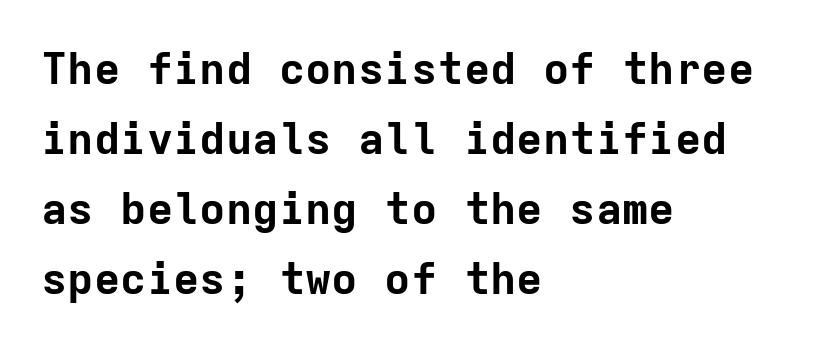
The image shows 44 px bold sans-serif type, upright, monospaced; set left-aligned, normal line spacing (1.59x), normal letter spacing, not underlined; low stroke contrast and a medium x-height.
